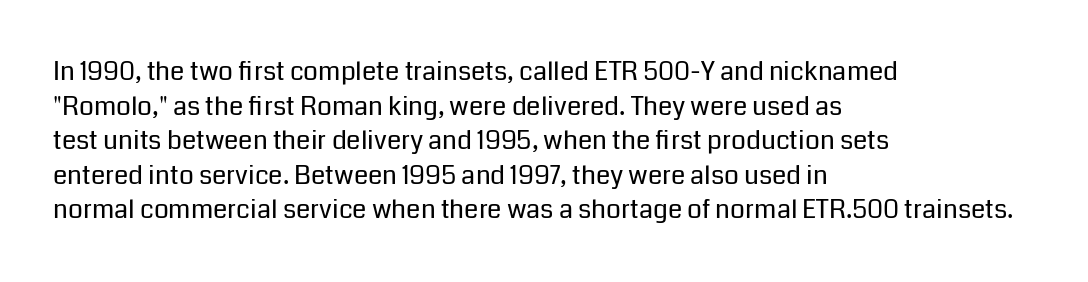
The image shows 26 px text type, upright; set left-aligned, normal line spacing (1.33x), normal letter spacing, not underlined.
